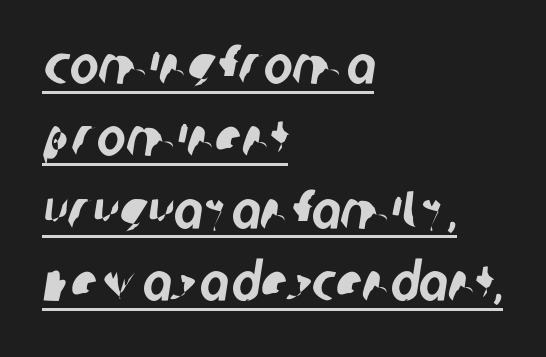
The image shows 54 px condensed sans-serif type; set left-aligned, normal line spacing (1.34x), normal letter spacing, underlined; low stroke contrast and a large x-height.
